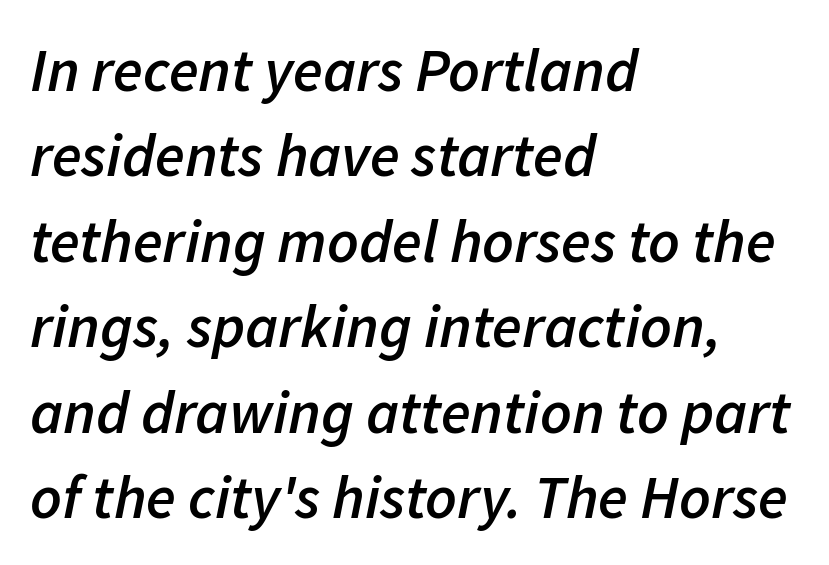
Q: Is the text bold? A: Semi-bold.
Q: Is the text italic (slanted)? A: Yes, it leans right by about 11 degrees.
Q: Is the text underlined? A: No.
Q: How is the paragraph aligned? A: Left-aligned.
Q: Is the spacing between letters normal or unusually wide? A: Normal.
Q: Is the spacing between lines tight, normal or loose? A: Normal.
Q: Width (condensed, normal, or wide)? A: Normal.
Q: Stroke contrast? A: Low.
Q: x-height? A: Medium.
Q: Monospaced? A: No.
